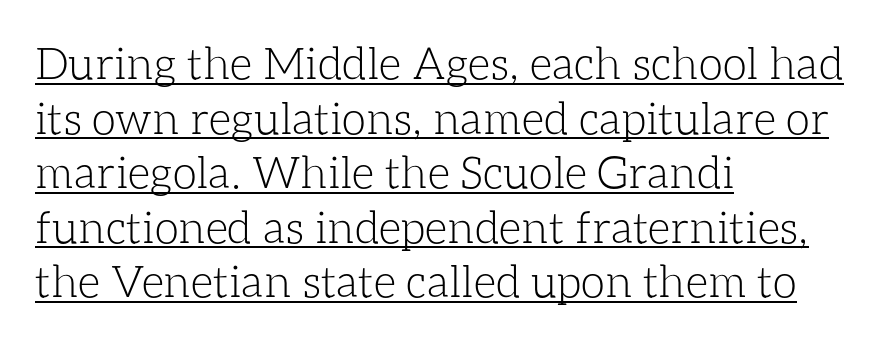
{"italic": "no", "bold": "no", "weight": "light", "width": "normal", "stroke_contrast": "low", "x_height": "medium", "monospaced": "no", "underline": "yes", "align": "left", "line_spacing_ratio": 1.24, "letter_spacing": "normal", "letter_spacing_em": 0.0, "glyph_px": 44}
